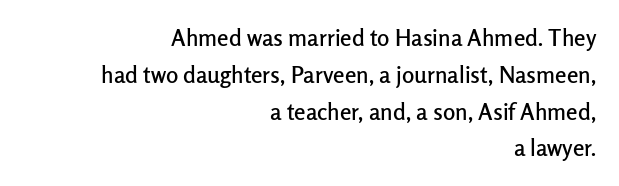
The image shows 23 px text type, upright; set right-aligned, normal line spacing (1.6x), normal letter spacing, not underlined.
